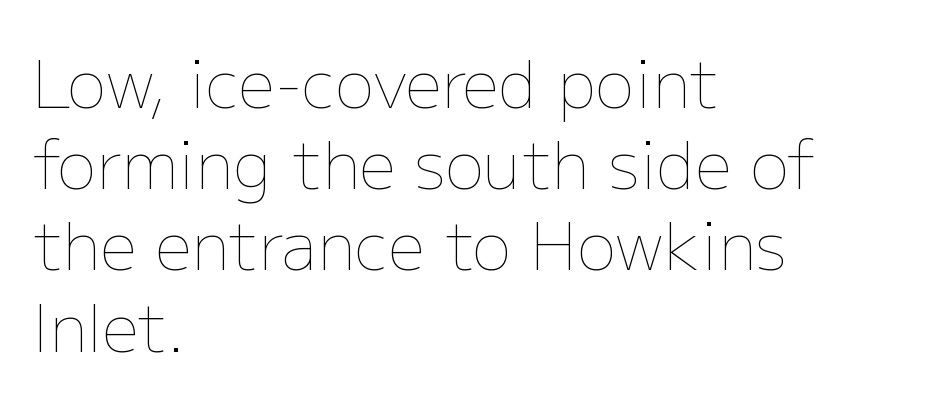
The compositor pushed each line to the left boundary. Here the designer chose a conventional face with non-uniform glyph widths. Posture: straight, roman, zero tilt. The area under the type is left untouched.
